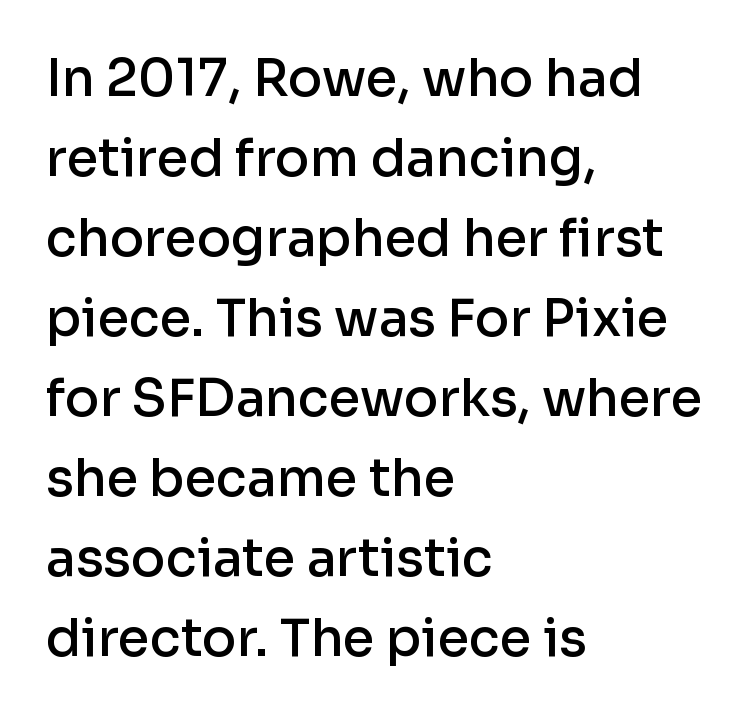
{"serif": "no", "italic": "no", "bold": "semi", "weight": "semibold", "width": "normal", "stroke_contrast": "low", "x_height": "medium", "monospaced": "no", "underline": "no", "align": "left", "line_spacing": "normal", "line_spacing_ratio": 1.57, "letter_spacing": "normal", "letter_spacing_em": 0.0, "glyph_px": 51}
